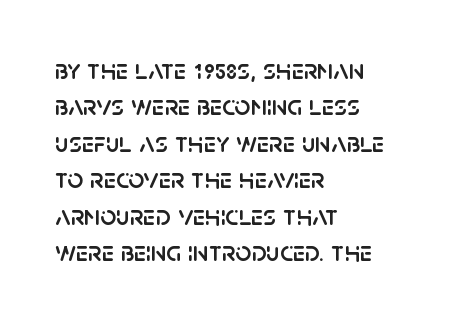
Looks like regular typesetting: each glyph gets only the width it needs. The string is rendered with underlining switched off. Reading down the block, your eye returns to a fixed left position each line. Are there feet on the stems? There aren't — it's a sans.
